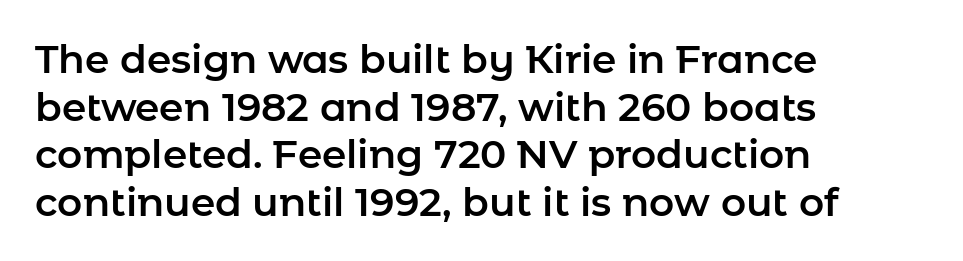
Q: Is the text italic (slanted)? A: No, it is upright.
Q: Is the typeface a serif or a sans-serif typeface? A: Sans-serif.
Q: Is the text underlined? A: No.
Q: How is the paragraph aligned? A: Left-aligned.
Q: Is the spacing between letters normal or unusually wide? A: Normal.
Q: Width (condensed, normal, or wide)? A: Normal.
Q: Stroke contrast? A: Low.
Q: x-height? A: Medium.
Q: Monospaced? A: No.
